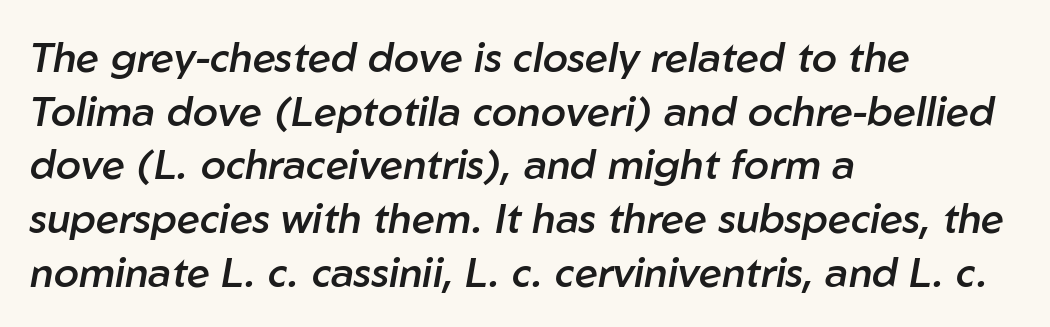
A typesetter would call this proportional, since set widths differ per character. Nothing unusual about the tracking: characters are spaced as the font intends. Compared with a centered layout, this one pins lines to the left instead. The rendering uses a moderate line-height, typical for paragraphs. The specimen reads as italic at a glance. Each row of text sits above clean, open space.
